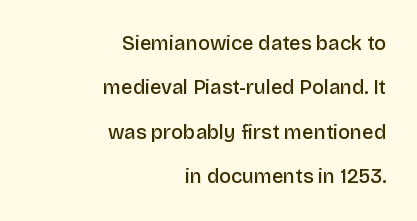
Q: Is the text bold? A: Semi-bold.
Q: Is the text italic (slanted)? A: No, it is upright.
Q: Is the text underlined? A: No.
Q: How is the paragraph aligned? A: Right-aligned.
Q: Is the spacing between letters normal or unusually wide? A: Normal.
Q: Is the spacing between lines tight, normal or loose? A: Loose.
